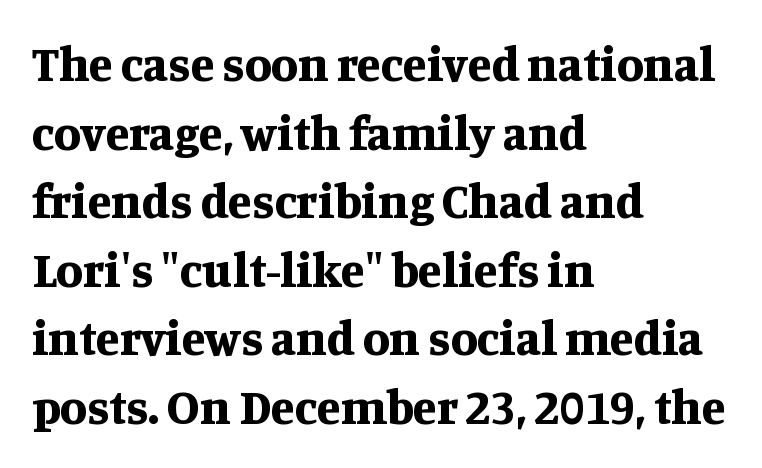
Ascenders rise straight up at ninety degrees. The letters advance in unequal steps, a hallmark of proportional type. The glyphs have the mass of a bold cut. The line-height multiplier appears to be the usual default. A student would call this left alignment; a typographer would say flush left, rag right. Beneath every word, the page is bare.
